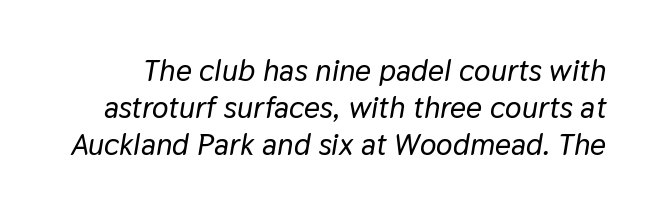
The image shows 31 px text type, italic (leaning right); set line spacing 1.2x, normal letter spacing, not underlined; low stroke contrast and a medium x-height.
